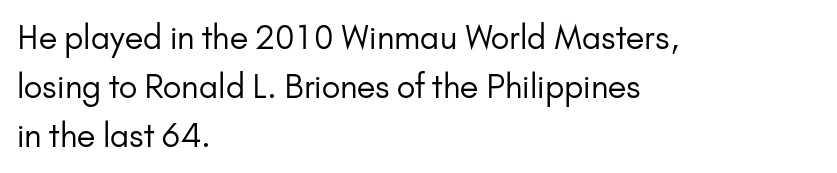
The image shows 32 px regular-weight sans-serif type, upright; set left-aligned, normal line spacing (1.53x), normal letter spacing, not underlined; low stroke contrast and a small x-height.
